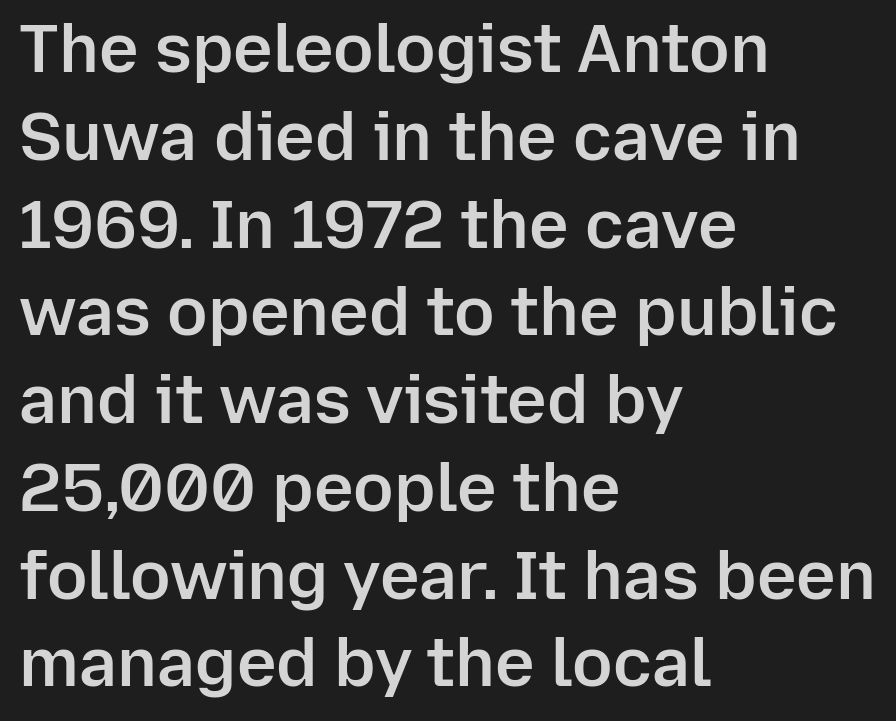
Q: Is the text bold? A: Semi-bold.
Q: Is the text italic (slanted)? A: No, it is upright.
Q: Is the typeface a serif or a sans-serif typeface? A: Sans-serif.
Q: Is the text underlined? A: No.
Q: How is the paragraph aligned? A: Left-aligned.
Q: Is the spacing between letters normal or unusually wide? A: Normal.
Q: Is the spacing between lines tight, normal or loose? A: Normal.
Q: Width (condensed, normal, or wide)? A: Normal.
Q: Stroke contrast? A: Low.
Q: x-height? A: Medium.
Q: Monospaced? A: No.
